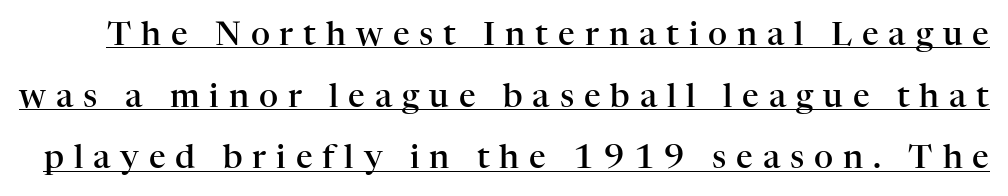
In terms of weight, the rendering is demibold, just under bold. The face used here appears with an underline applied. I'd call this a serif setting — the letters wear small feet. A typesetter would call this heavily tracked-out type.
